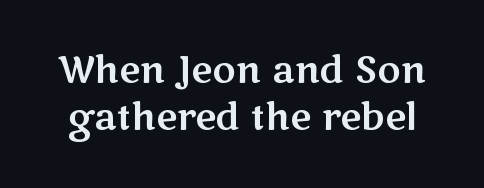
{"serif": "no", "italic": "no", "width": "wide", "stroke_contrast": "medium", "x_height": "medium", "monospaced": "no", "underline": "no", "line_spacing": "normal", "line_spacing_ratio": 1.3, "letter_spacing": "normal", "letter_spacing_em": 0.0, "glyph_px": 36}
